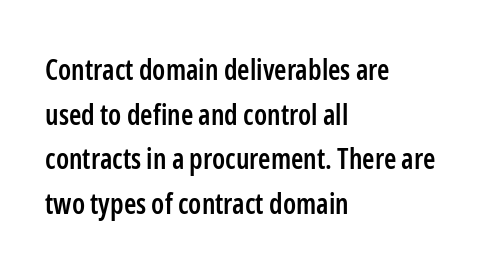
Q: Is the text bold? A: Semi-bold.
Q: Is the text italic (slanted)? A: No, it is upright.
Q: Is the typeface a serif or a sans-serif typeface? A: Sans-serif.
Q: Is the text underlined? A: No.
Q: How is the paragraph aligned? A: Left-aligned.
Q: Is the spacing between letters normal or unusually wide? A: Normal.
Q: Is the spacing between lines tight, normal or loose? A: Normal.
Q: Width (condensed, normal, or wide)? A: Condensed.
Q: Stroke contrast? A: Low.
Q: x-height? A: Medium.
Q: Monospaced? A: No.
